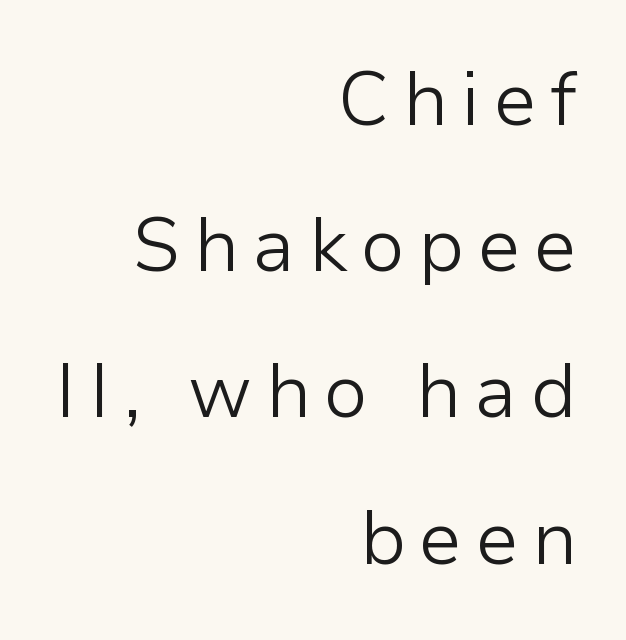
{"serif": "no", "italic": "no", "bold": "no", "weight": "light", "width": "normal", "stroke_contrast": "low", "x_height": "medium", "monospaced": "no", "underline": "no", "align": "right", "line_spacing": "loose", "line_spacing_ratio": 1.95, "glyph_px": 75}
